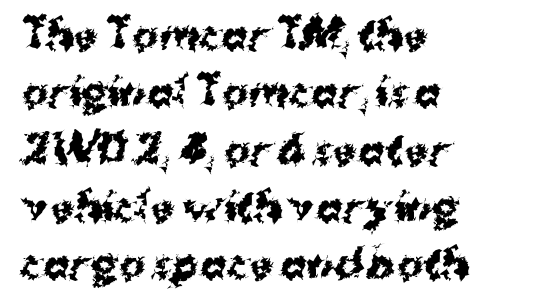
The image shows 39 px bold sans-serif type; set left-aligned, normal line spacing (1.47x), normal letter spacing, not underlined; medium stroke contrast and a medium x-height.
